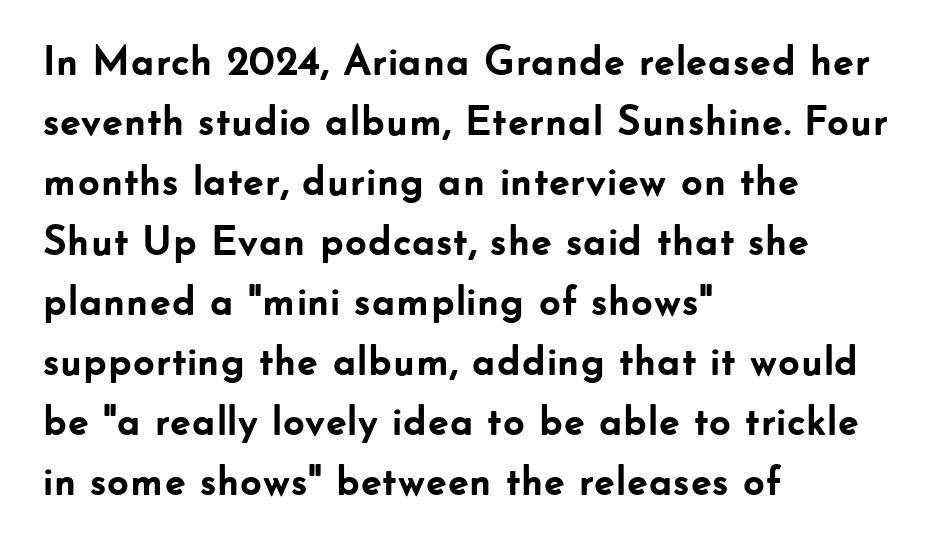
Q: Is the text bold? A: Yes.
Q: Is the text italic (slanted)? A: No, it is upright.
Q: Is the typeface a serif or a sans-serif typeface? A: Sans-serif.
Q: Is the text underlined? A: No.
Q: How is the paragraph aligned? A: Left-aligned.
Q: Is the spacing between letters normal or unusually wide? A: Normal.
Q: Is the spacing between lines tight, normal or loose? A: Normal.
Q: Width (condensed, normal, or wide)? A: Normal.
Q: Stroke contrast? A: Low.
Q: x-height? A: Small.
Q: Monospaced? A: No.
